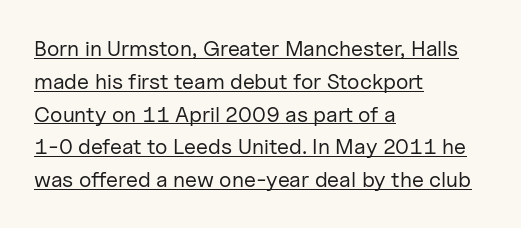
{"italic": "no", "bold": "no", "underline": "yes", "align": "left", "line_spacing": "normal", "line_spacing_ratio": 1.49, "letter_spacing": "normal", "letter_spacing_em": 0.0, "glyph_px": 22}
